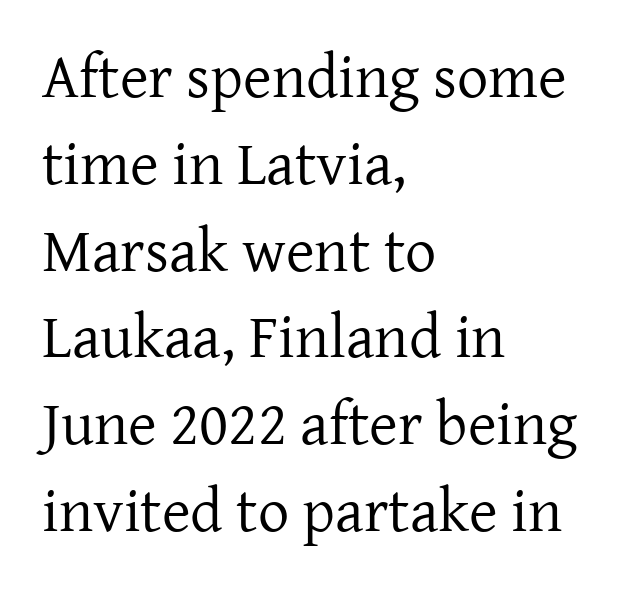
The image shows 62 px regular-weight serif type, upright; set left-aligned, normal line spacing (1.4x), normal letter spacing, not underlined; low stroke contrast and a medium x-height.
